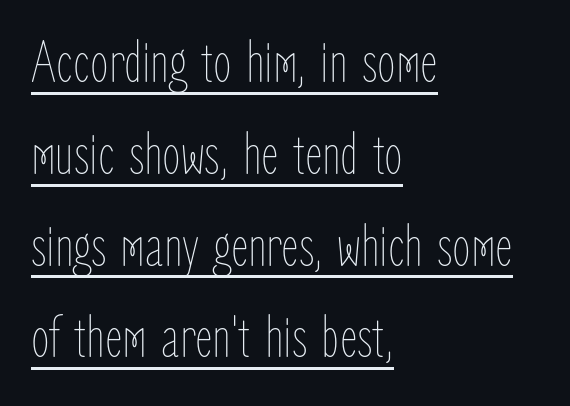
{"italic": "no", "bold": "no", "weight": "thin", "width": "condensed", "stroke_contrast": "low", "x_height": "medium", "monospaced": "no", "underline": "yes", "align": "left", "line_spacing": "normal", "line_spacing_ratio": 1.53, "letter_spacing": "normal", "letter_spacing_em": 0.0, "glyph_px": 60}
